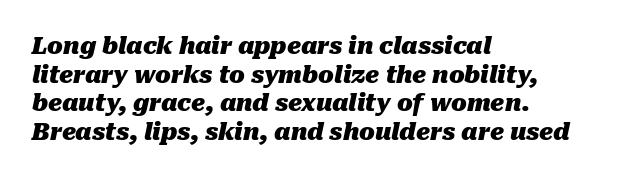
{"italic": "yes", "lean": "right", "slant_degrees": 10, "bold": "yes", "underline": "no", "align": "left", "line_spacing_ratio": 1.24, "letter_spacing": "normal", "letter_spacing_em": 0.0, "glyph_px": 23}
